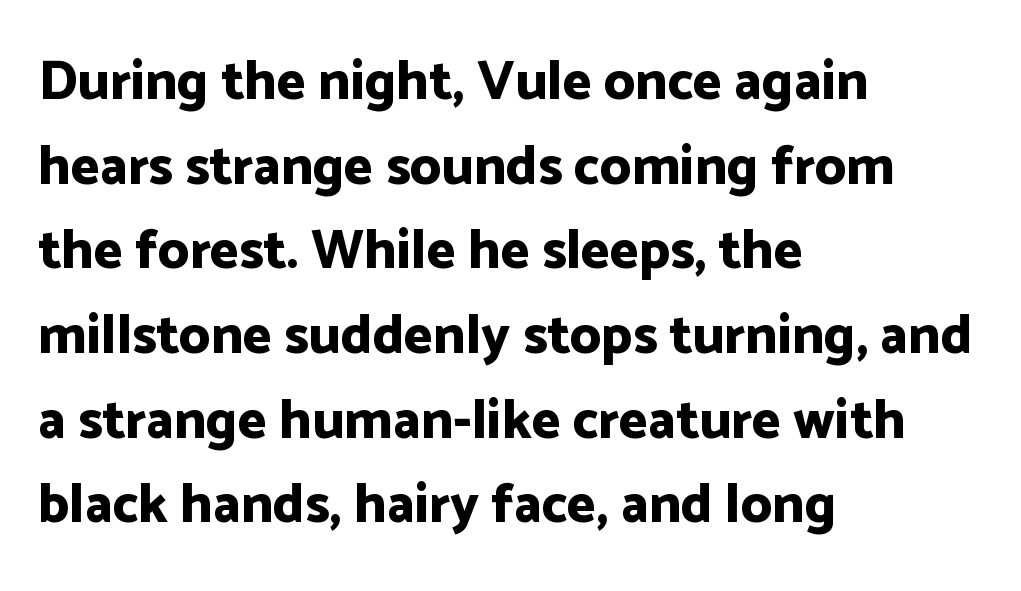
{"serif": "no", "italic": "no", "bold": "yes", "weight": "bold", "width": "normal", "stroke_contrast": "low", "x_height": "medium", "monospaced": "no", "underline": "no", "align": "left", "line_spacing": "normal", "line_spacing_ratio": 1.54, "letter_spacing": "normal", "letter_spacing_em": 0.0, "glyph_px": 55}
